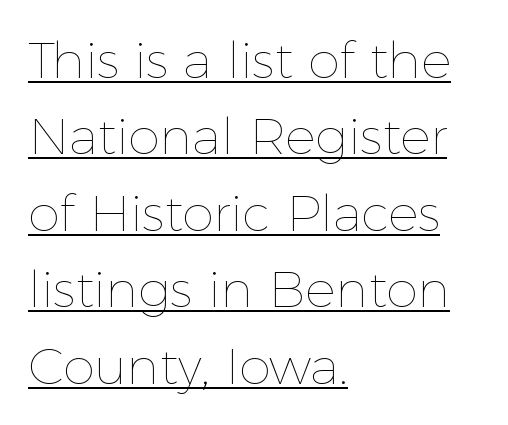
The image shows 51 px thin type, upright; set left-aligned, normal line spacing (1.5x), normal letter spacing, underlined; a medium x-height.
